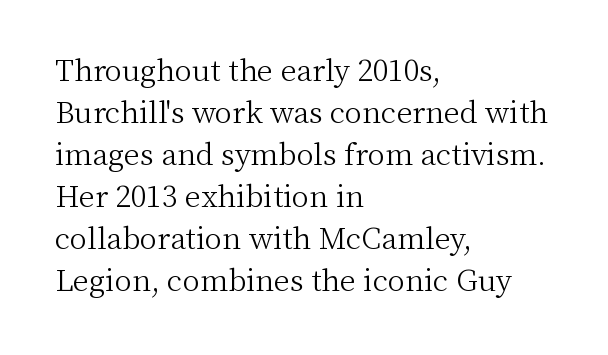
{"serif": "yes", "italic": "no", "bold": "no", "weight": "light", "width": "normal", "stroke_contrast": "medium", "x_height": "medium", "monospaced": "no", "underline": "no", "align": "left", "line_spacing": "normal", "line_spacing_ratio": 1.45, "letter_spacing": "normal", "letter_spacing_em": 0.0, "glyph_px": 29}
